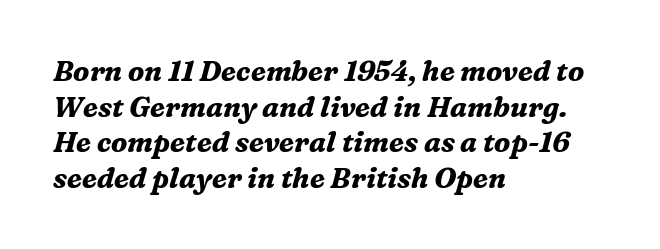
{"serif": "yes", "italic": "yes", "lean": "right", "slant_degrees": 16, "bold": "yes", "weight": "bold", "width": "normal", "stroke_contrast": "medium", "x_height": "medium", "monospaced": "no", "underline": "no", "align": "left", "line_spacing": "normal", "line_spacing_ratio": 1.27, "letter_spacing": "normal", "letter_spacing_em": 0.0, "glyph_px": 28}
